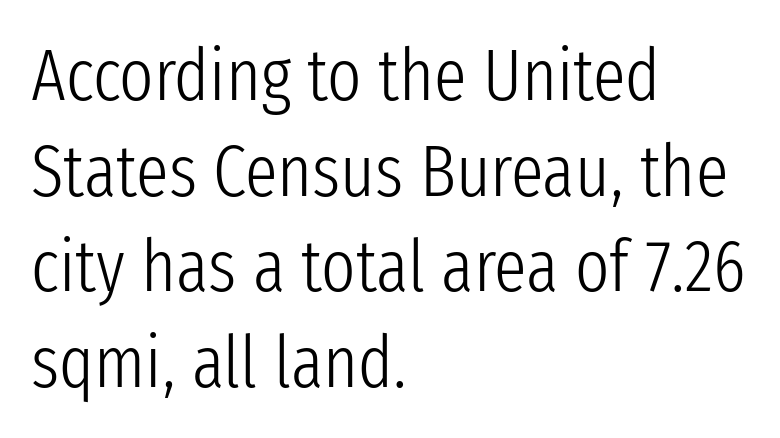
Serif or sans? Sans — the stroke terminals are bare. The typography opts for an upright posture over an oblique one. Baseline-to-baseline distance is the conventional proportion of letter height. Descender tails drop into unmarked territory. Looks like regular typesetting: each glyph gets only the width it needs. All the whitespace from short lines collects on the right.
